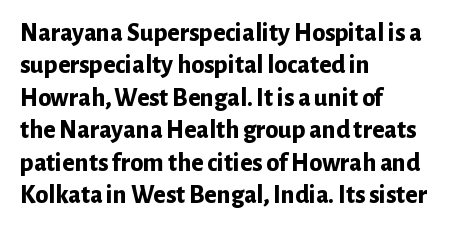
{"italic": "no", "bold": "yes", "underline": "no", "align": "left", "line_spacing": "normal", "line_spacing_ratio": 1.25, "letter_spacing": "normal", "letter_spacing_em": 0.0, "glyph_px": 26}
